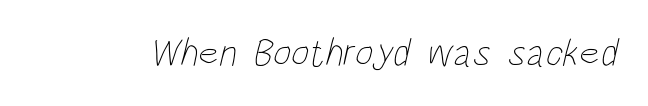
{"bold": "no", "weight": "thin", "width": "condensed", "stroke_contrast": "low", "x_height": "large", "monospaced": "no", "underline": "no", "letter_spacing": "normal", "letter_spacing_em": 0.0, "glyph_px": 39}
